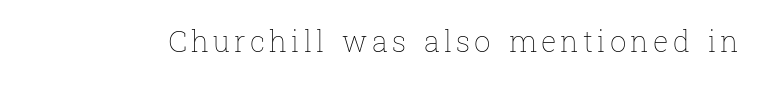
{"italic": "no", "bold": "no", "weight": "thin", "width": "normal", "stroke_contrast": "low", "x_height": "medium", "monospaced": "no", "underline": "no", "glyph_px": 29}
